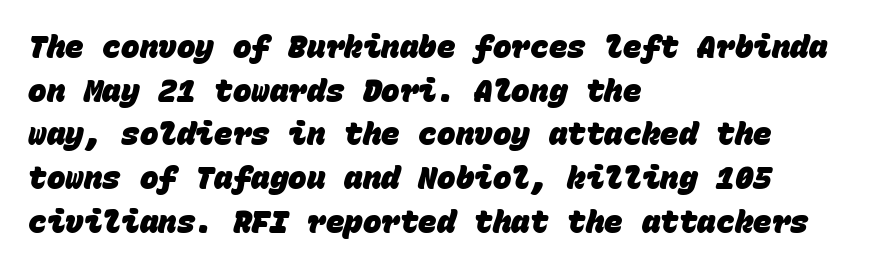
Q: Is the text bold? A: Yes.
Q: Is the typeface a serif or a sans-serif typeface? A: Sans-serif.
Q: Is the text underlined? A: No.
Q: How is the paragraph aligned? A: Left-aligned.
Q: Is the spacing between letters normal or unusually wide? A: Normal.
Q: Is the spacing between lines tight, normal or loose? A: Normal.
Q: Width (condensed, normal, or wide)? A: Normal.
Q: Stroke contrast? A: Low.
Q: x-height? A: Large.
Q: Monospaced? A: Yes.
